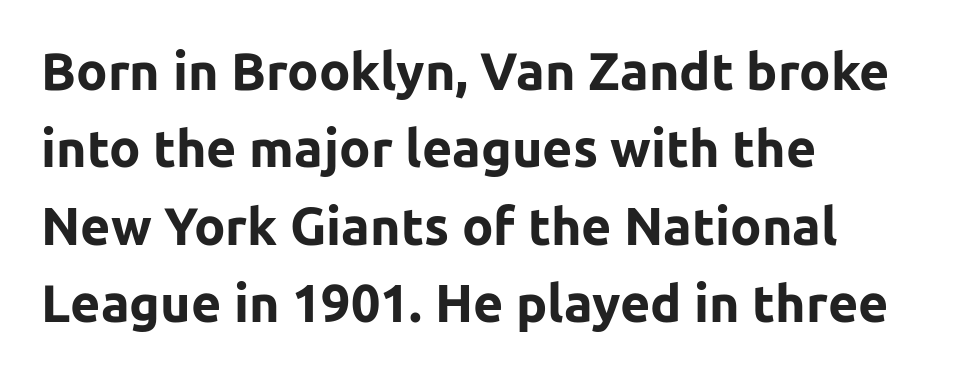
Reading down the block, your eye returns to a fixed left position each line. These lines are rendered in a variable-pitch font. Weight: bold. Short note: letters normally spaced.
